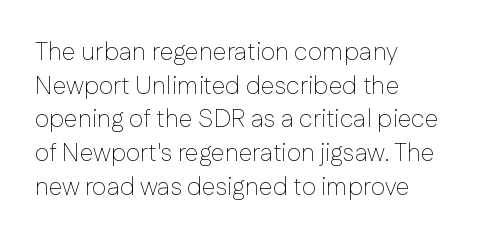
Honestly, there is no underline to notice here at all. When letters stand straight like this, we call the style roman or upright. The passage shown stacks its lines at a standard gap. Horizontal alignment here is leftward, the default for most running prose. Ink coverage per letter is moderate at most.
